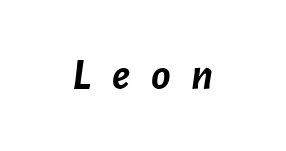
The image shows 45 px semibold type, italic (leaning right); set unusually wide letter spacing (+0.46 em), not underlined; low stroke contrast and a medium x-height.
